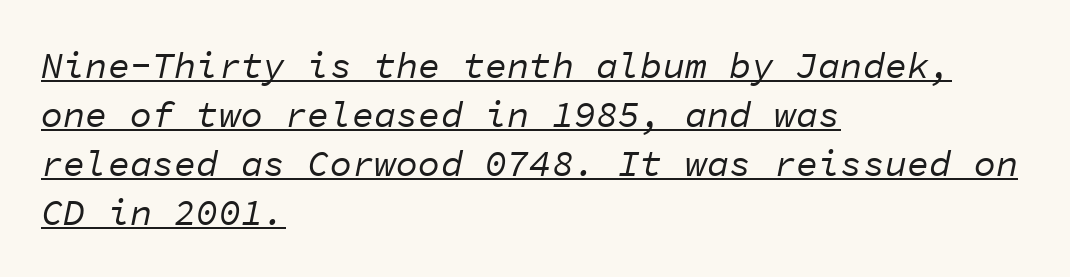
Q: Is the text bold? A: No.
Q: Is the text italic (slanted)? A: Yes, it leans right by about 11 degrees.
Q: Is the text underlined? A: Yes.
Q: How is the paragraph aligned? A: Left-aligned.
Q: Is the spacing between letters normal or unusually wide? A: Normal.
Q: Is the spacing between lines tight, normal or loose? A: Normal.
Q: Width (condensed, normal, or wide)? A: Normal.
Q: Stroke contrast? A: Low.
Q: x-height? A: Medium.
Q: Monospaced? A: Yes.
